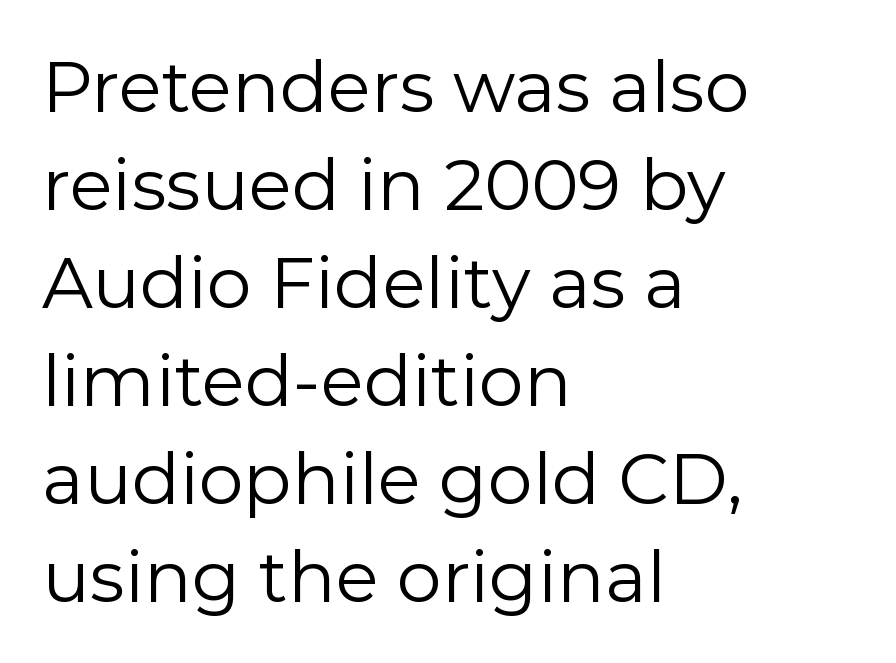
The image shows 71 px regular-weight sans-serif type, upright; set left-aligned, normal line spacing (1.38x), normal letter spacing, not underlined; low stroke contrast and a medium x-height.
